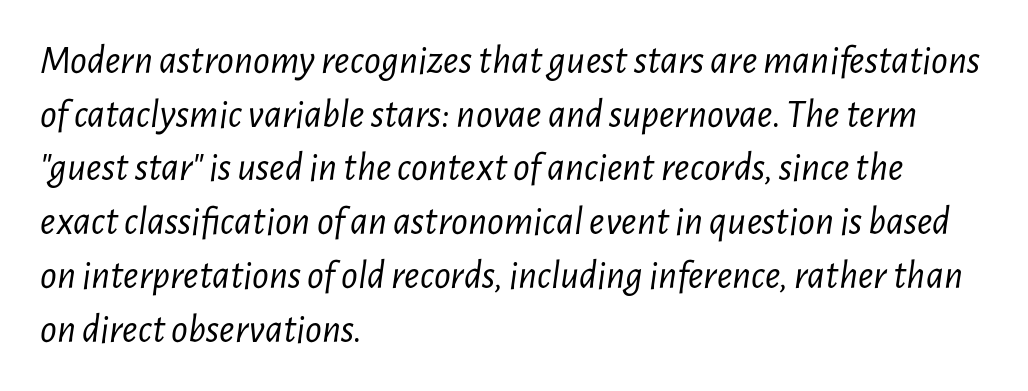
Horizontally, the lines are justified to the leading edge only. Here the glyphs are tracked normally, forming tight word shapes. The glyphs look as if they've been sheared to an angle. Interline gaps are of average width in this sample.
